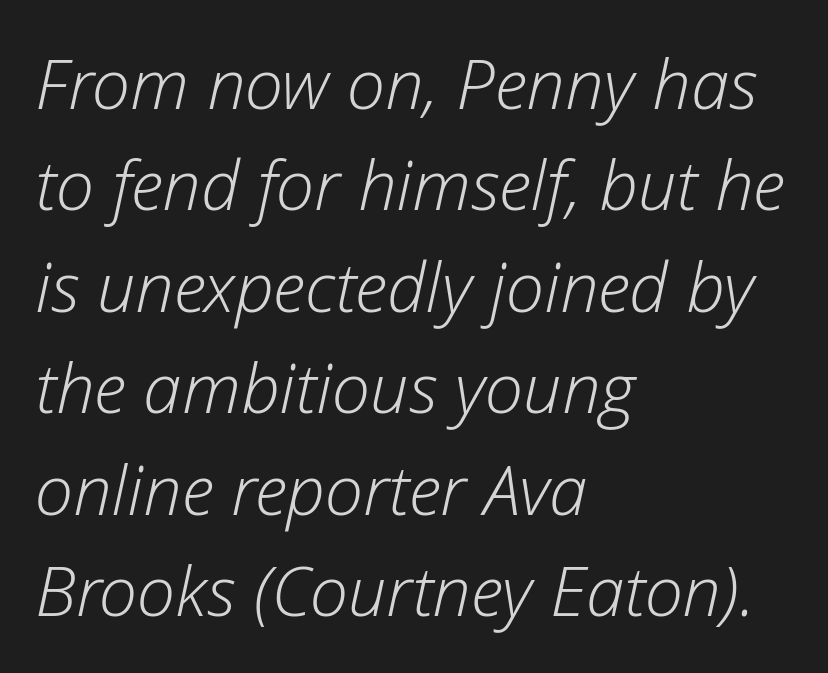
{"italic": "yes", "lean": "right", "slant_degrees": 12, "bold": "no", "weight": "light", "width": "normal", "stroke_contrast": "low", "x_height": "medium", "monospaced": "no", "underline": "no", "align": "left", "line_spacing": "normal", "line_spacing_ratio": 1.47, "letter_spacing": "normal", "letter_spacing_em": 0.0, "glyph_px": 69}
